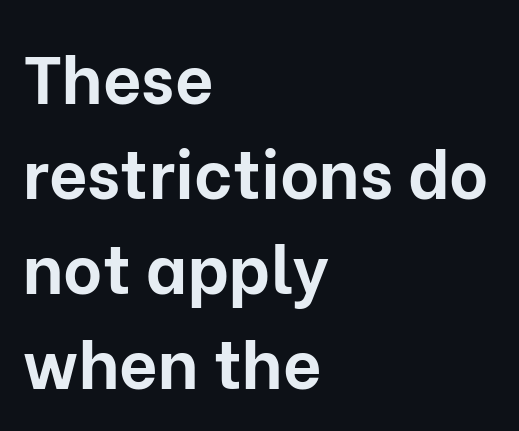
Q: Is the text bold? A: Yes.
Q: Is the text italic (slanted)? A: No, it is upright.
Q: Is the typeface a serif or a sans-serif typeface? A: Sans-serif.
Q: Is the text underlined? A: No.
Q: How is the paragraph aligned? A: Left-aligned.
Q: Is the spacing between letters normal or unusually wide? A: Normal.
Q: Is the spacing between lines tight, normal or loose? A: Normal.
Q: Width (condensed, normal, or wide)? A: Normal.
Q: Stroke contrast? A: Low.
Q: x-height? A: Medium.
Q: Monospaced? A: No.
